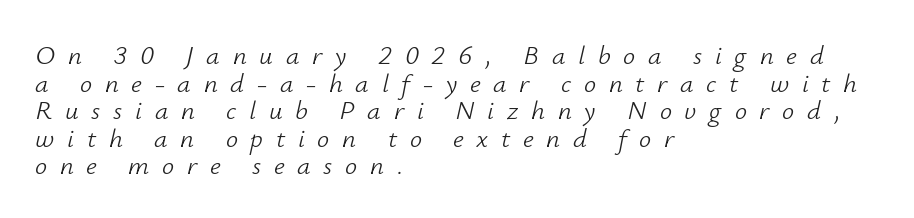
Reading down the block, your eye returns to a fixed left position each line. The rendering applies a slant to the glyphs. Compared with typical body copy, the letter spacing here is much looser. Leading is clearly below the norm, producing a dense column.
